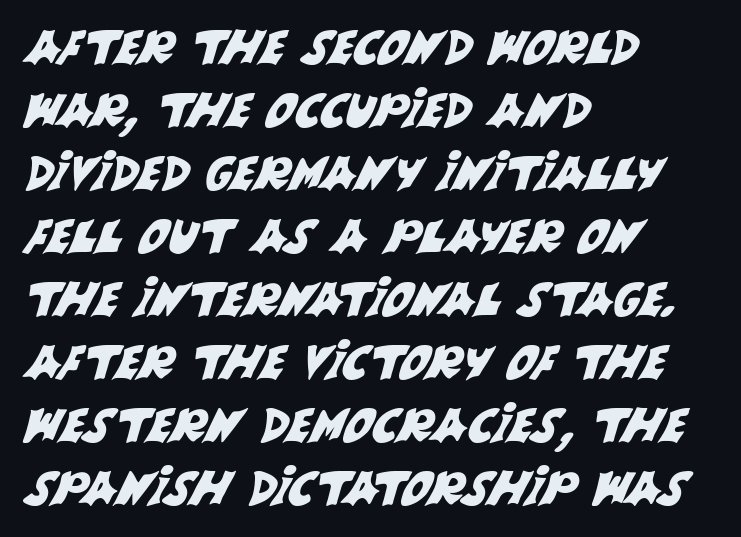
The image shows 47 px sans-serif type; set left-aligned, normal line spacing (1.34x), normal letter spacing, not underlined; medium stroke contrast and a large x-height.
